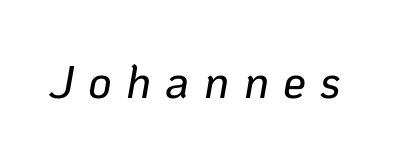
{"italic": "yes", "lean": "right", "slant_degrees": 10, "width": "normal", "stroke_contrast": "low", "x_height": "medium", "monospaced": "no", "underline": "no", "letter_spacing": "wide", "letter_spacing_em": 0.31, "glyph_px": 46}
